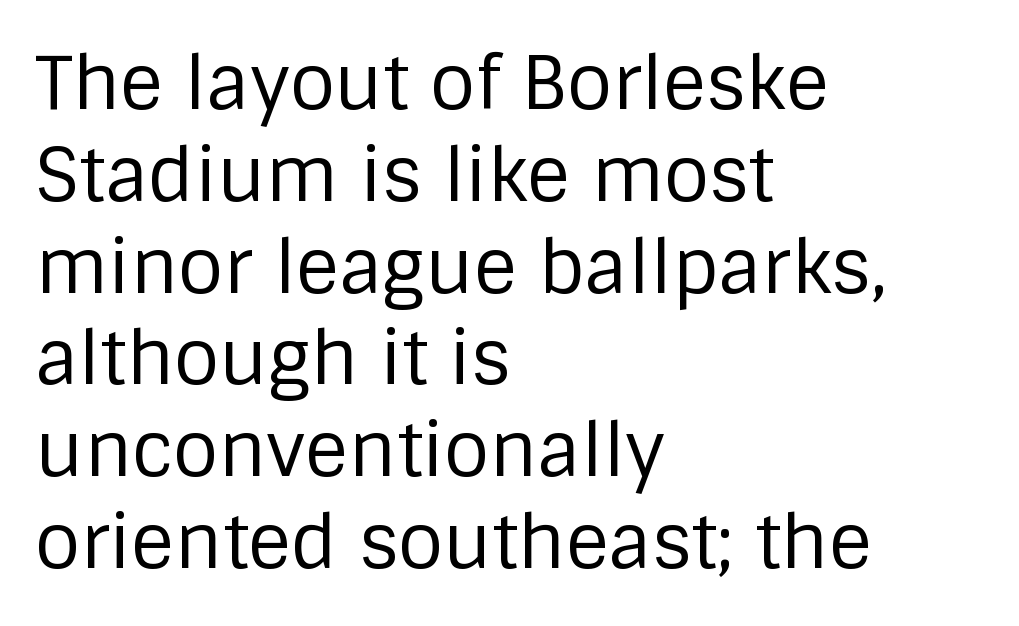
A clean baseline with only descenders dipping below it. The rendering uses natural spacing where letterforms have individual widths. No feet cap the strokes, marking this as sans-serif type. If you drew a ruler down the left edge, every line would touch it. The weight tops out at a normal text grade. Tall strokes in this sample are plumb rather than angled.
